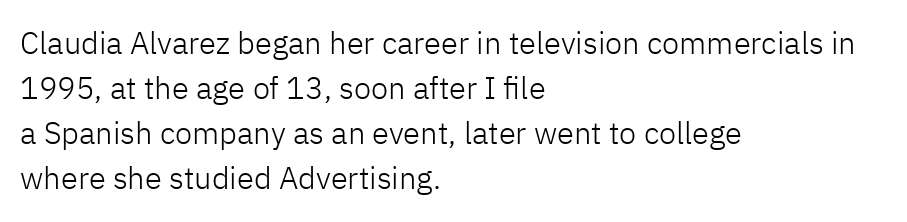
Q: Is the text bold? A: No.
Q: Is the text italic (slanted)? A: No, it is upright.
Q: Is the typeface a serif or a sans-serif typeface? A: Sans-serif.
Q: Is the text underlined? A: No.
Q: How is the paragraph aligned? A: Left-aligned.
Q: Is the spacing between letters normal or unusually wide? A: Normal.
Q: Is the spacing between lines tight, normal or loose? A: Normal.
Q: Width (condensed, normal, or wide)? A: Normal.
Q: Stroke contrast? A: Low.
Q: x-height? A: Medium.
Q: Monospaced? A: No.
